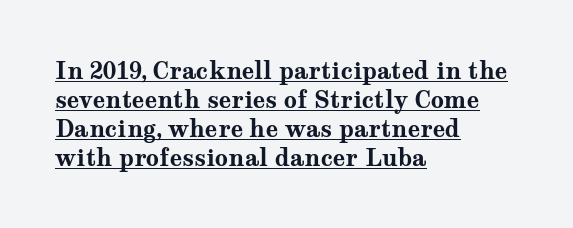
The image shows 23 px bold type, upright; set left-aligned, normal line spacing (1.26x), normal letter spacing, underlined.
